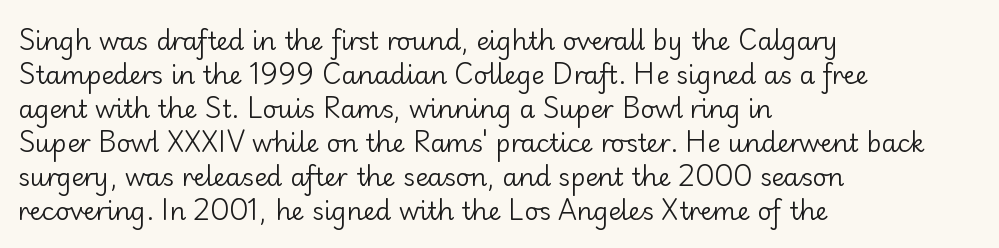
Q: Is the text bold? A: No.
Q: Is the text italic (slanted)? A: No, it is upright.
Q: Is the text underlined? A: No.
Q: How is the paragraph aligned? A: Left-aligned.
Q: Is the spacing between letters normal or unusually wide? A: Normal.
Q: Is the spacing between lines tight, normal or loose? A: Normal.
